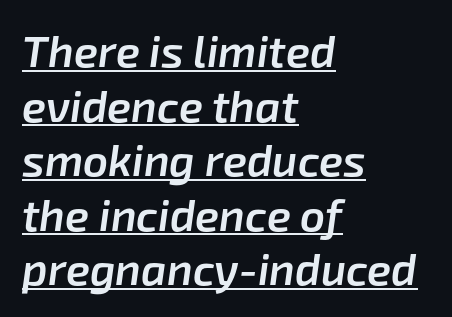
The image shows 44 px semibold type, italic (leaning right); set left-aligned, line spacing 1.24x, normal letter spacing, underlined; low stroke contrast and a medium x-height.
